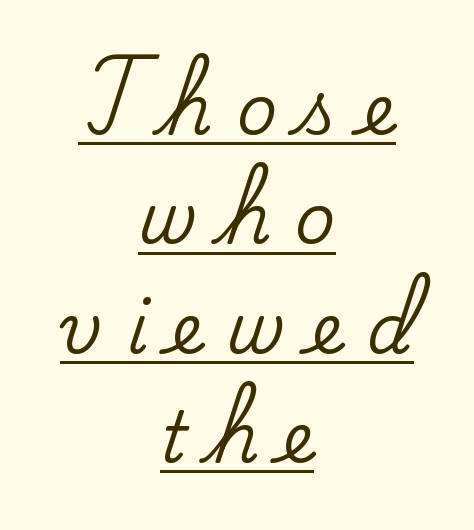
The image shows 71 px serif type; set centered, normal line spacing (1.54x), unusually wide letter spacing (+0.33 em), underlined; low stroke contrast and a small x-height.
